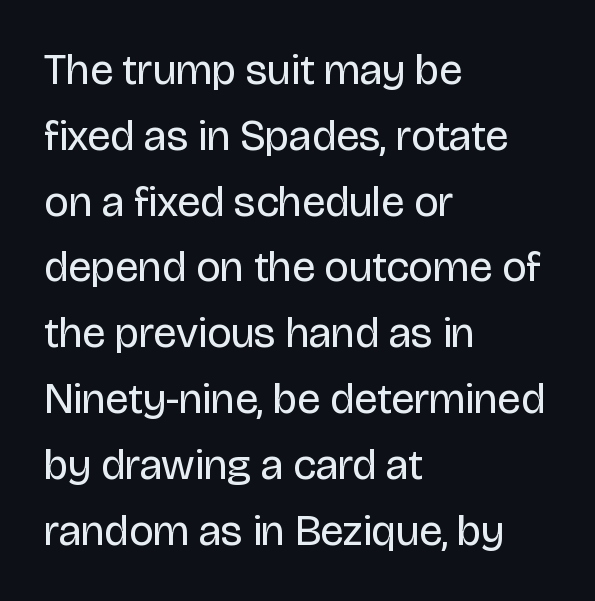
The image shows 43 px regular-weight sans-serif type, upright; set left-aligned, normal line spacing (1.53x), normal letter spacing, not underlined; low stroke contrast and a large x-height.
